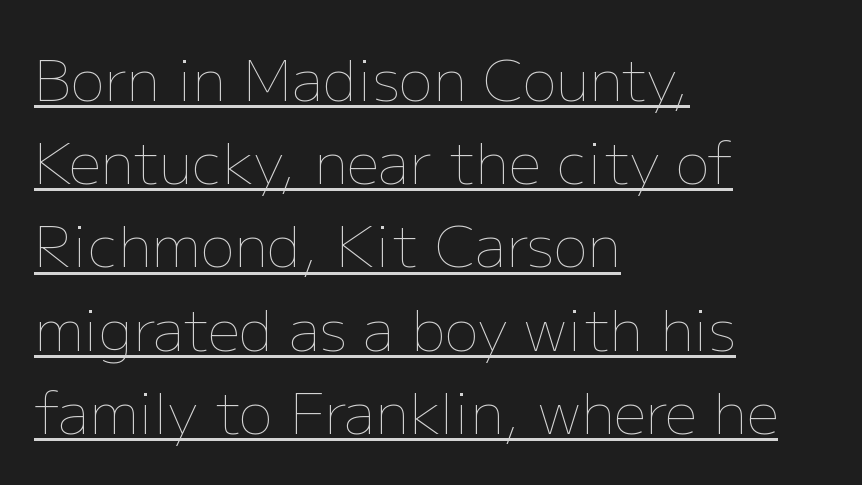
The image shows 57 px thin type, upright; set left-aligned, normal line spacing (1.46x), normal letter spacing, underlined; low stroke contrast and a medium x-height.
